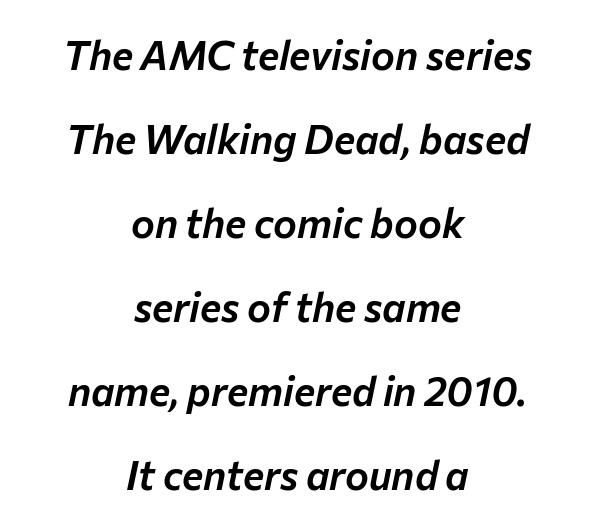
Italic: yes, the glyphs are oblique. This sample uses plain, unmodified letter spacing. Notice how the passage keeps no hard edge, just a central spine. Loosely led — the rows are spread out. The face used here is proportionally spaced, like ordinary book or web type.
